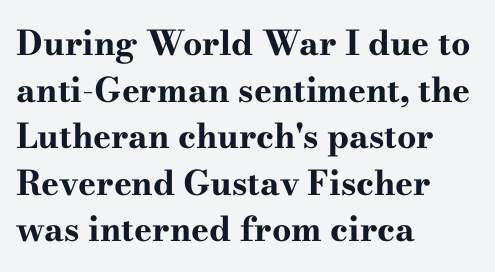
The image shows 34 px bold, wide serif type, upright; set left-aligned, normal line spacing (1.37x), normal letter spacing, not underlined; high stroke contrast and a small x-height.
